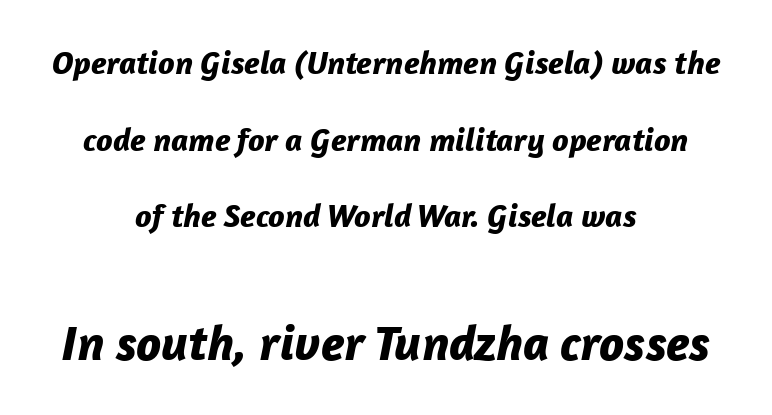
Q: Is the text bold? A: Yes.
Q: Is the text italic (slanted)? A: Yes, it leans right by about 12 degrees.
Q: Is the text underlined? A: No.
Q: How is the paragraph aligned? A: Centered.
Q: Is the spacing between letters normal or unusually wide? A: Normal.
Q: Is the spacing between lines tight, normal or loose? A: Loose.
Q: Which block of text is set in a larger size, the first (top) or the second (bottom)? A: The second (bottom) one.
Q: Width (condensed, normal, or wide)? A: Normal.
Q: Stroke contrast? A: Low.
Q: x-height? A: Medium.
Q: Monospaced? A: No.
